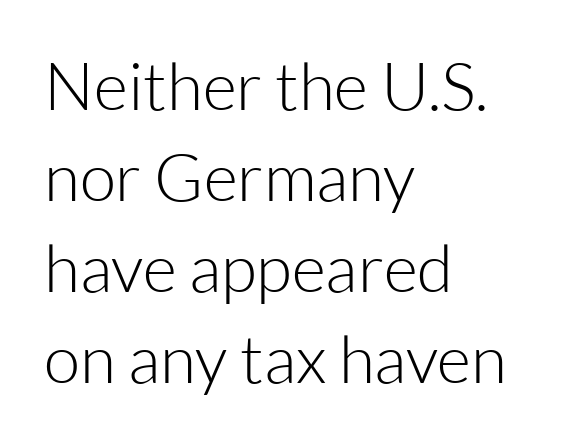
The typography opts for an upright posture over an oblique one. The designer went with a sans here, leaving each stem footless. A bare baseline throughout the passage. The passage shown stacks its lines at a standard gap. A light-to-regular cut is what we see here.
